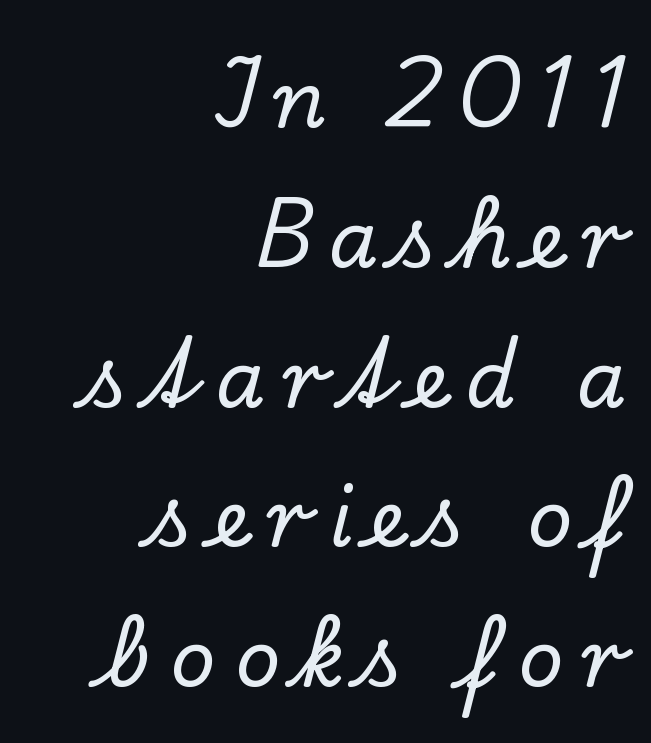
The image shows 79 px serif type; set right-aligned, line spacing 1.77x, unusually wide letter spacing (+0.23 em), not underlined; low stroke contrast and a small x-height.
